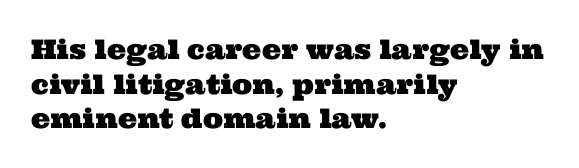
Check the space under the baseline: it is left empty. The rows are spaced the way most documents space them. Letter spacing: default. In CSS terms this would be text-align: left.
